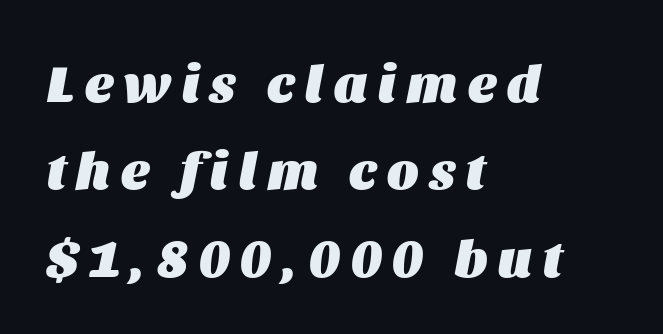
{"italic": "yes", "lean": "right", "slant_degrees": 11, "bold": "yes", "weight": "heavy", "width": "normal", "stroke_contrast": "medium", "x_height": "large", "monospaced": "no", "underline": "no", "align": "left", "line_spacing": "normal", "line_spacing_ratio": 1.65, "letter_spacing": "wide", "letter_spacing_em": 0.21, "glyph_px": 53}
